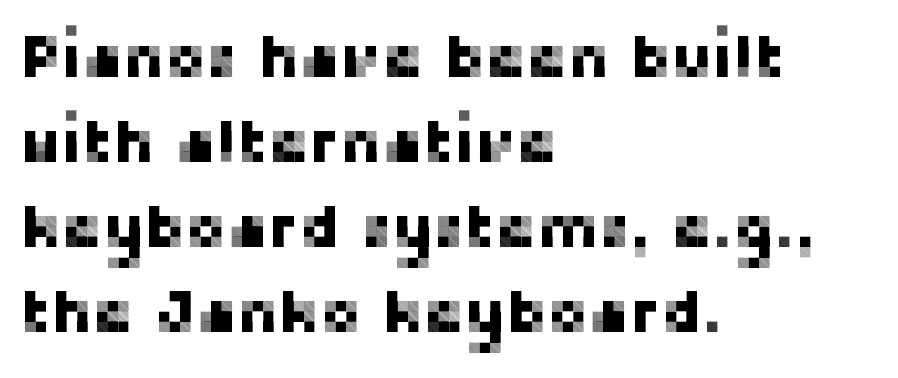
Line spacing here is normal. Every stem runs plumb, perpendicular to the baseline. Proportional: the letters do not fall into vertical columns. Here the glyphs are tracked normally, forming tight word shapes. The strip under each line holds only bare page. The setting favours the left margin, as ordinary paragraphs usually do.
